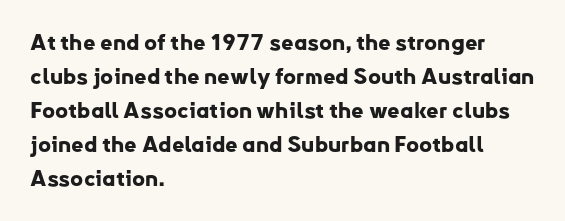
Q: Is the text bold? A: Yes.
Q: Is the text italic (slanted)? A: No, it is upright.
Q: Is the text underlined? A: No.
Q: How is the paragraph aligned? A: Left-aligned.
Q: Is the spacing between letters normal or unusually wide? A: Normal.
Q: Is the spacing between lines tight, normal or loose? A: Normal.
